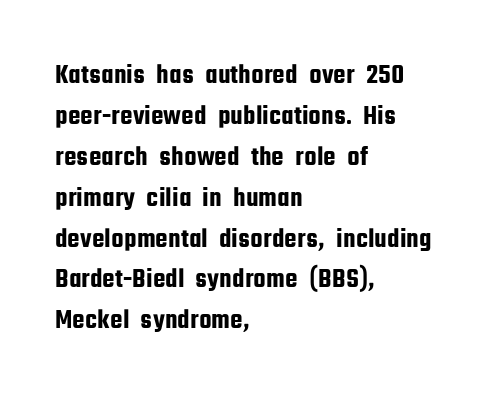
Short note: letters normally spaced. Notice how the stems are strictly vertical — no italics here. Alignment: flush left. Quick note: underline off. A typesetter would call this proportional, since set widths differ per character. A sans-serif font was chosen for this passage.
